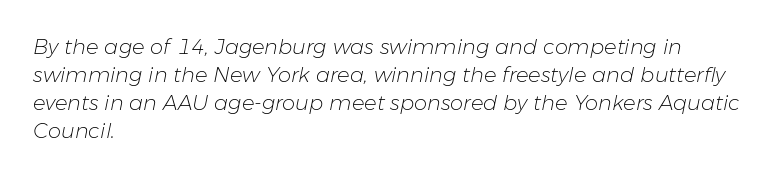
{"italic": "yes", "lean": "right", "slant_degrees": 11, "bold": "no", "underline": "no", "align": "left", "line_spacing": "normal", "line_spacing_ratio": 1.33, "letter_spacing": "normal", "letter_spacing_em": 0.0, "glyph_px": 21}
